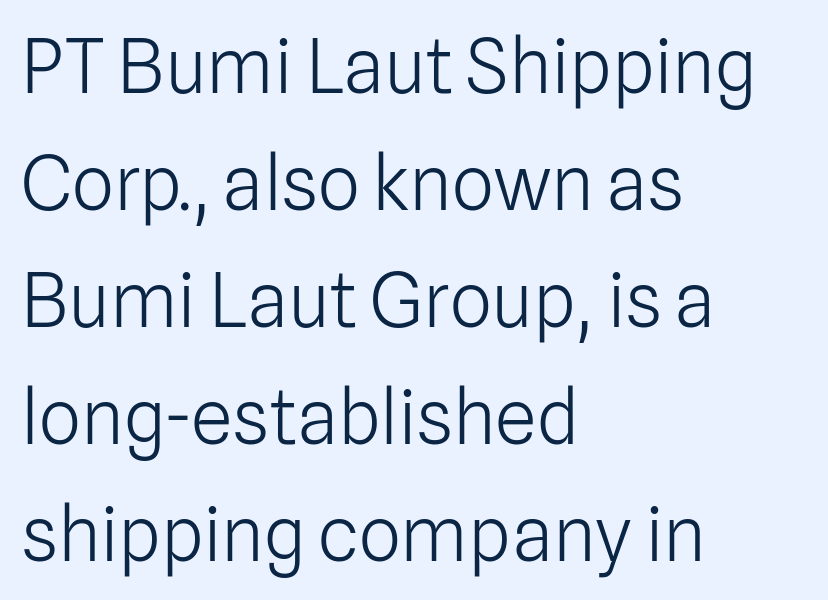
The image shows 75 px light sans-serif type, upright; set left-aligned, normal line spacing (1.56x), normal letter spacing, not underlined; low stroke contrast and a medium x-height.
